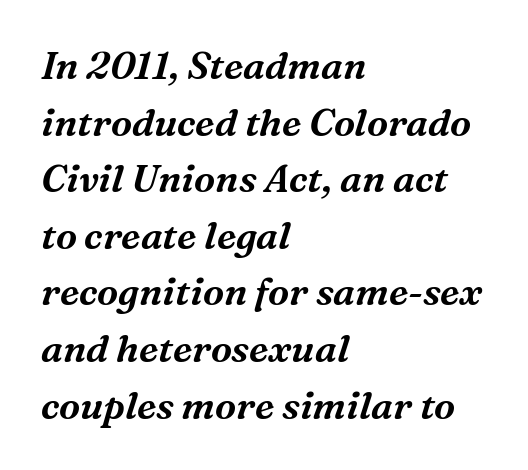
These lines are set flush left with a ragged right edge. Think of a printed novel: that variable character pitch is what you see here. A serif font was chosen for this passage. Default kerning and tracking; the words read as compact shapes. Underlining? Definitely not there. Notice how descenders clear the ascenders below comfortably — that's standard leading.
